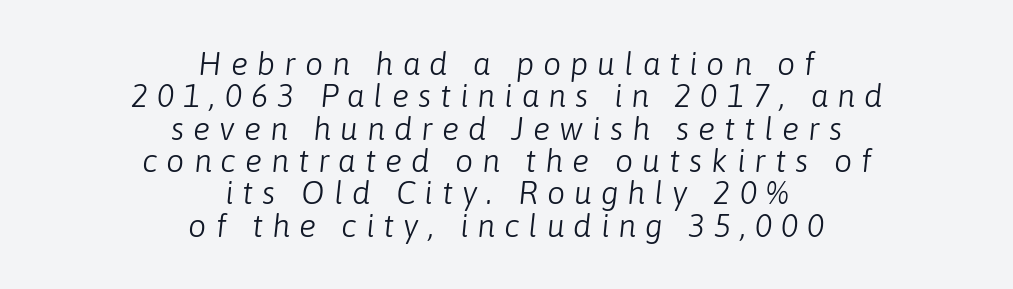
The image shows 32 px light type, italic (leaning right); set centered, tight line spacing (1.01x), unusually wide letter spacing (+0.28 em), not underlined; low stroke contrast and a medium x-height.
